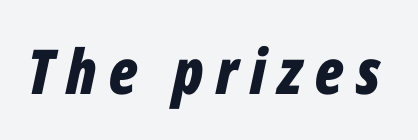
The image shows 62 px bold, condensed type, italic (leaning right); set unusually wide letter spacing (+0.2 em), not underlined; low stroke contrast and a medium x-height.
